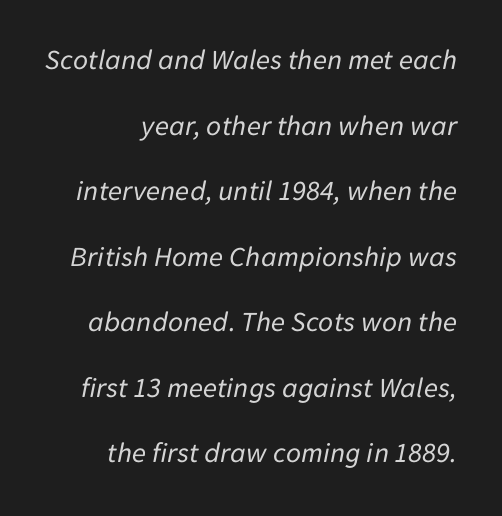
Q: Is the text bold? A: No.
Q: Is the text italic (slanted)? A: Yes, it leans right by about 11 degrees.
Q: Is the text underlined? A: No.
Q: How is the paragraph aligned? A: Right-aligned.
Q: Is the spacing between letters normal or unusually wide? A: Normal.
Q: Is the spacing between lines tight, normal or loose? A: Loose.
Q: Width (condensed, normal, or wide)? A: Normal.
Q: Stroke contrast? A: Low.
Q: x-height? A: Medium.
Q: Monospaced? A: No.
